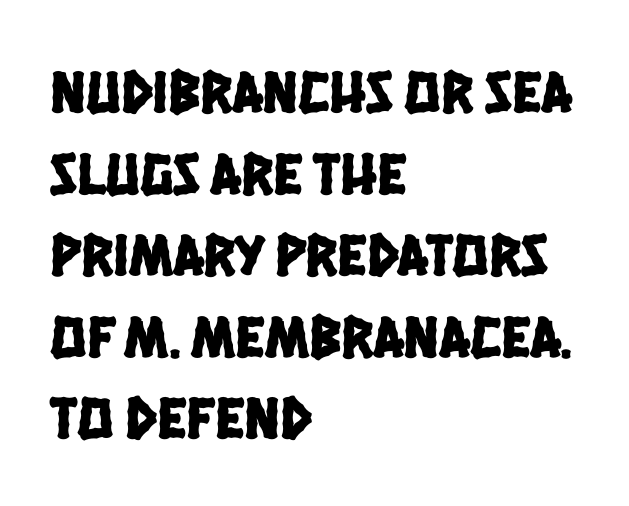
{"serif": "no", "width": "condensed", "stroke_contrast": "low", "x_height": "large", "monospaced": "no", "underline": "no", "align": "left", "line_spacing": "normal", "line_spacing_ratio": 1.36, "letter_spacing": "normal", "letter_spacing_em": 0.0, "glyph_px": 60}
